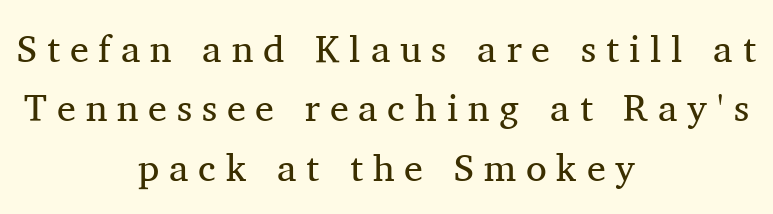
Q: Is the text bold? A: No.
Q: Is the text italic (slanted)? A: No, it is upright.
Q: Is the typeface a serif or a sans-serif typeface? A: Serif.
Q: Is the text underlined? A: No.
Q: How is the paragraph aligned? A: Centered.
Q: Is the spacing between letters normal or unusually wide? A: Unusually wide.
Q: Is the spacing between lines tight, normal or loose? A: Normal.
Q: Width (condensed, normal, or wide)? A: Normal.
Q: Stroke contrast? A: Medium.
Q: x-height? A: Medium.
Q: Monospaced? A: No.
